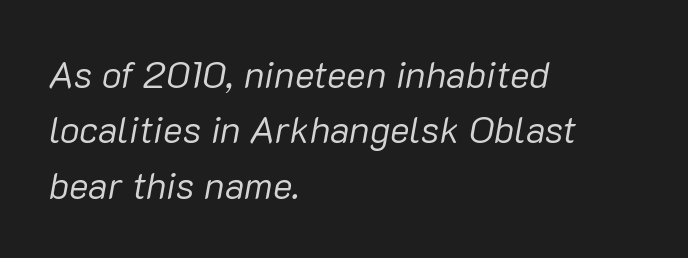
Q: Is the text bold? A: No.
Q: Is the text italic (slanted)? A: Yes, it leans right by about 10 degrees.
Q: Is the text underlined? A: No.
Q: How is the paragraph aligned? A: Left-aligned.
Q: Is the spacing between letters normal or unusually wide? A: Normal.
Q: Is the spacing between lines tight, normal or loose? A: Normal.
Q: Width (condensed, normal, or wide)? A: Normal.
Q: Stroke contrast? A: Low.
Q: x-height? A: Medium.
Q: Monospaced? A: No.
